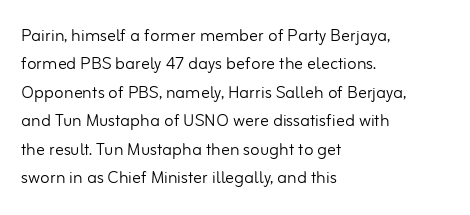
Rule under the text: the space is simply empty. Honestly, the letter spacing is just normal — you wouldn't notice it. The font's upright variant was chosen for this text. The strokes are not fattened; the text isn't bold. Layout note: lines flush left. The designer left line spacing at the default.
